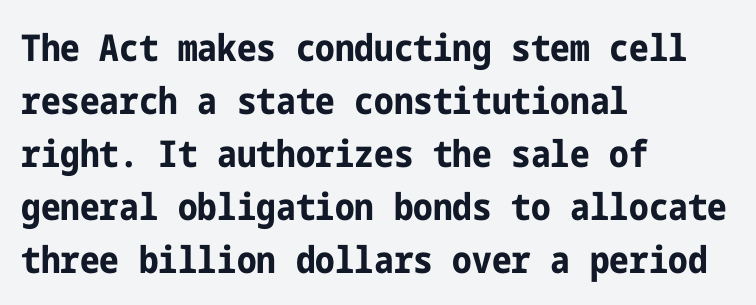
The image shows 37 px bold, condensed sans-serif type, upright; set left-aligned, normal line spacing (1.43x), normal letter spacing, not underlined; low stroke contrast and a medium x-height.
